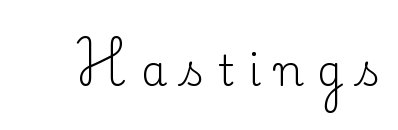
Q: Is the text bold? A: No.
Q: Is the text italic (slanted)? A: No, it is upright.
Q: Is the text underlined? A: No.
Q: Is the spacing between letters normal or unusually wide? A: Unusually wide.
Q: Width (condensed, normal, or wide)? A: Normal.
Q: Stroke contrast? A: Low.
Q: x-height? A: Small.
Q: Monospaced? A: No.
